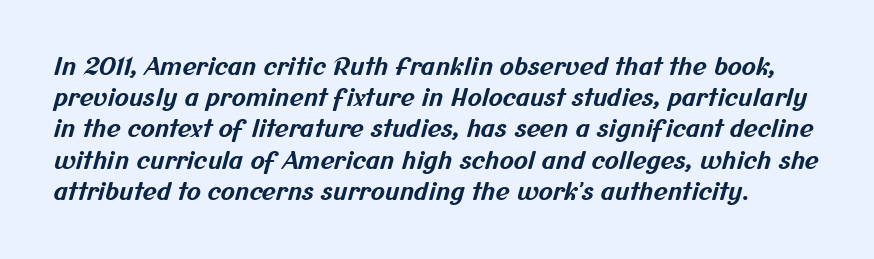
Set as a true bold cut, around the 700 mark. This sample keeps an unexceptional amount of space between lines. Descender tails drop into unmarked territory. Glyph-to-glyph distance matches everyday printed text.
